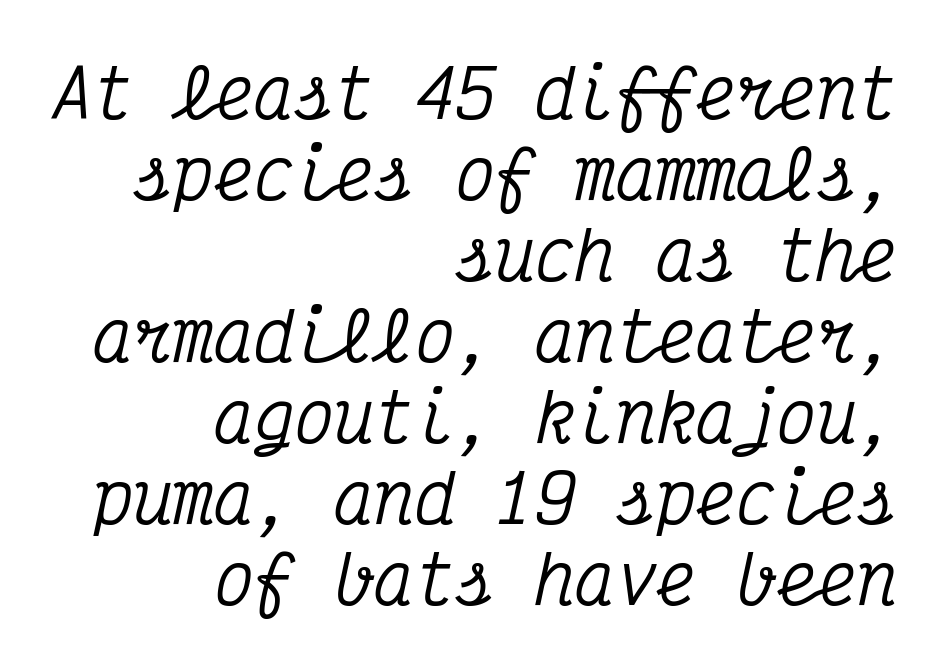
Q: Is the text italic (slanted)? A: Yes, it leans right by about 12 degrees.
Q: Is the typeface a serif or a sans-serif typeface? A: Serif.
Q: Is the text underlined? A: No.
Q: How is the paragraph aligned? A: Right-aligned.
Q: Is the spacing between letters normal or unusually wide? A: Normal.
Q: Width (condensed, normal, or wide)? A: Condensed.
Q: Stroke contrast? A: Medium.
Q: x-height? A: Medium.
Q: Monospaced? A: Yes.
